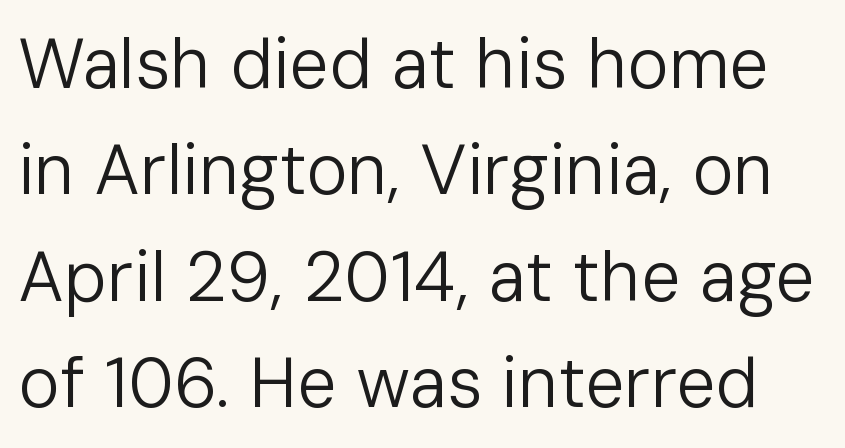
Unlike italic type, these characters show no tilt at all. This sample uses a sans-serif face. The characters are drawn with everyday or finer stroke widths. Here the designer chose a conventional face with non-uniform glyph widths. These lines keep a tight, regular rhythm from letter to letter. Horizontal bands of white between lines are of average thickness.
